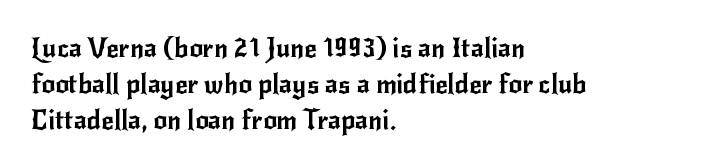
Q: Is the text italic (slanted)? A: No, it is upright.
Q: Is the text underlined? A: No.
Q: How is the paragraph aligned? A: Left-aligned.
Q: Is the spacing between letters normal or unusually wide? A: Normal.
Q: Is the spacing between lines tight, normal or loose? A: Normal.
